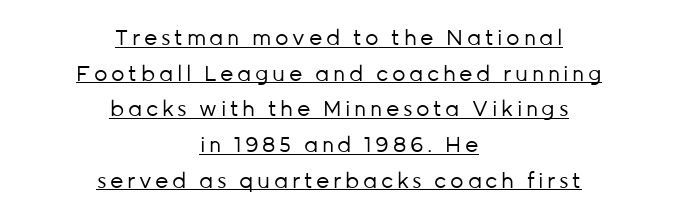
{"italic": "no", "bold": "no", "underline": "yes", "align": "center", "line_spacing": "normal", "line_spacing_ratio": 1.7, "glyph_px": 21}
